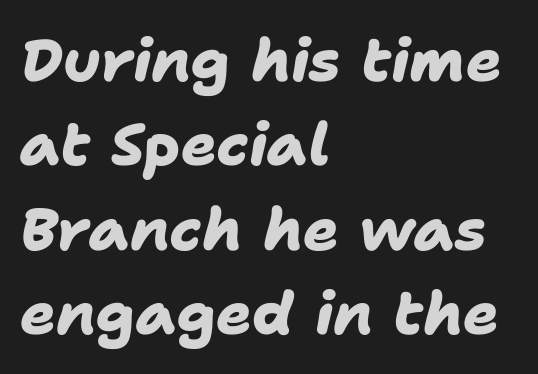
Q: Is the text bold? A: Yes.
Q: Is the typeface a serif or a sans-serif typeface? A: Sans-serif.
Q: Is the text underlined? A: No.
Q: How is the paragraph aligned? A: Left-aligned.
Q: Is the spacing between letters normal or unusually wide? A: Normal.
Q: Is the spacing between lines tight, normal or loose? A: Normal.
Q: Width (condensed, normal, or wide)? A: Normal.
Q: Stroke contrast? A: Low.
Q: x-height? A: Medium.
Q: Monospaced? A: No.
